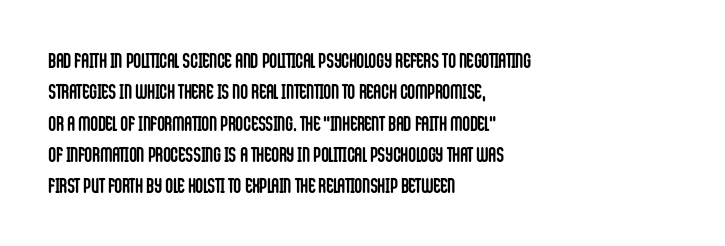
{"italic": "no", "bold": "yes", "underline": "no", "align": "left", "line_spacing": "normal", "line_spacing_ratio": 1.49, "letter_spacing": "normal", "letter_spacing_em": 0.0, "glyph_px": 21}
